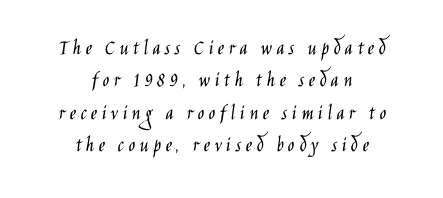
{"bold": "no", "underline": "no", "align": "center", "line_spacing": "normal", "line_spacing_ratio": 1.47, "letter_spacing": "wide", "letter_spacing_em": 0.2, "glyph_px": 22}
